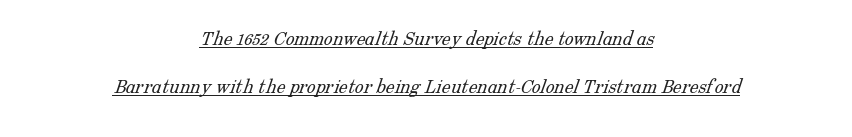
Is the stroke heavy? The answer is a plain regular-or-lighter. Check the space under the baseline: a stroke is drawn there. No extra tracking has been applied to these lines. The passage shown stacks its lines with a broad gap. Horizontally, the lines are justified to the midpoint only.
